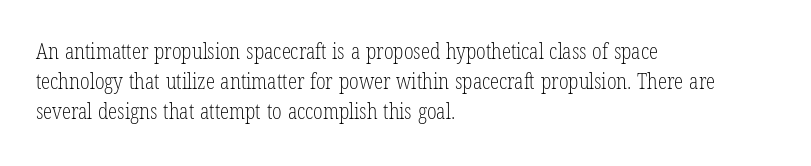
The image shows 21 px text type, upright; set left-aligned, normal line spacing (1.42x), normal letter spacing, not underlined.
